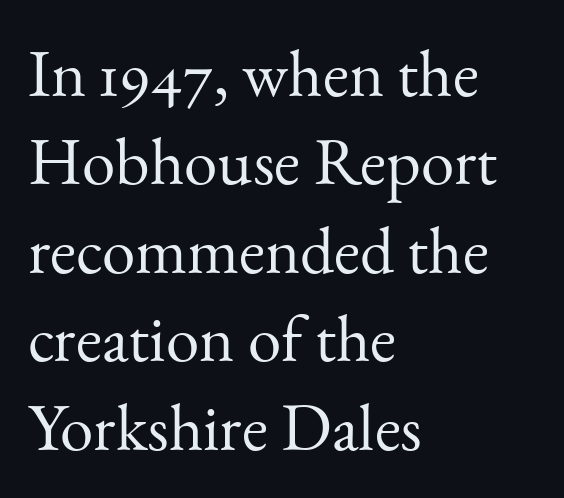
The ragged edge is on the right, which tells us the setting is flush left. If you measured baseline to baseline, you'd find a middling distance. The space beneath each line is pristine and unruled. Type style note: has serifs. This sample has the flowing, uneven cadence of proportional lettering.
